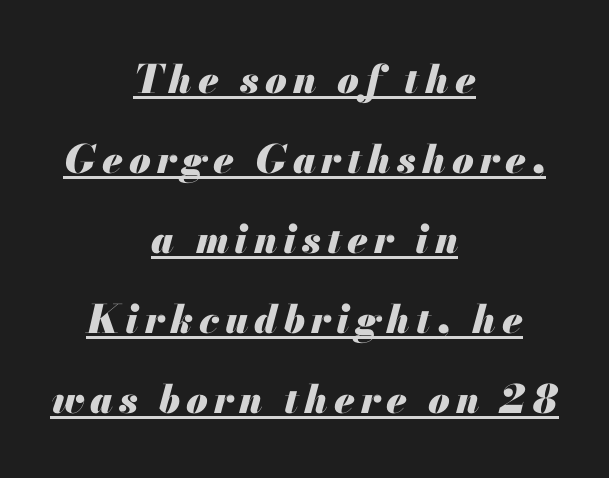
The image shows 39 px heavy type, italic (leaning right); set centered, loose line spacing (2.05x), underlined; medium stroke contrast and a small x-height.
